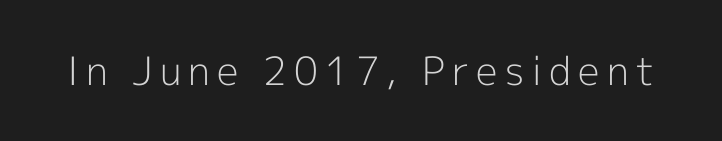
{"serif": "no", "italic": "no", "bold": "no", "weight": "light", "width": "normal", "x_height": "medium", "monospaced": "no", "underline": "no", "glyph_px": 39}
